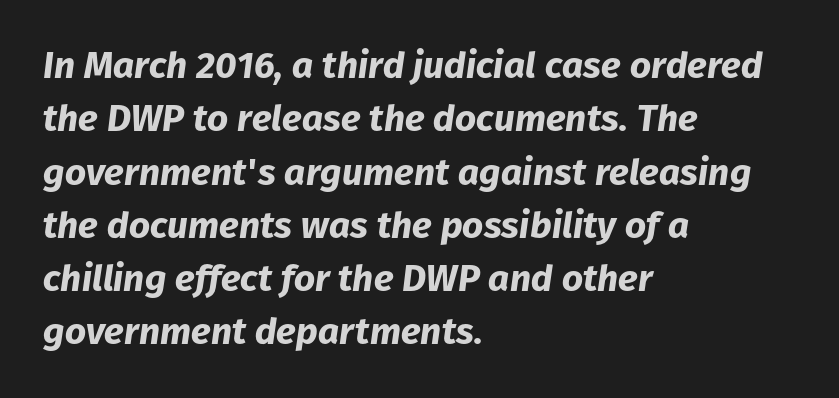
Q: Is the text bold? A: Yes.
Q: Is the text italic (slanted)? A: Yes, it leans right by about 8 degrees.
Q: Is the text underlined? A: No.
Q: How is the paragraph aligned? A: Left-aligned.
Q: Is the spacing between letters normal or unusually wide? A: Normal.
Q: Is the spacing between lines tight, normal or loose? A: Normal.
Q: Width (condensed, normal, or wide)? A: Normal.
Q: Stroke contrast? A: Low.
Q: x-height? A: Medium.
Q: Monospaced? A: No.
